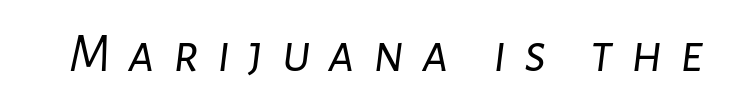
Q: Is the text bold? A: No.
Q: Is the text italic (slanted)? A: Yes, it leans right by about 7 degrees.
Q: Is the text underlined? A: No.
Q: Is the spacing between letters normal or unusually wide? A: Unusually wide.
Q: Width (condensed, normal, or wide)? A: Normal.
Q: Stroke contrast? A: Low.
Q: x-height? A: Medium.
Q: Monospaced? A: No.
